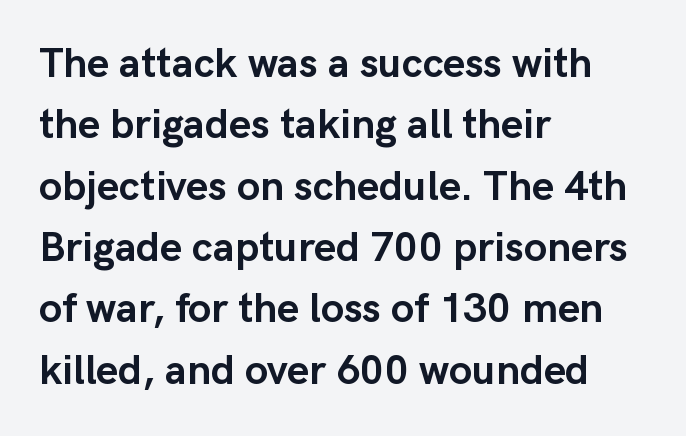
{"serif": "no", "italic": "no", "bold": "yes", "weight": "semibold", "width": "normal", "stroke_contrast": "low", "x_height": "medium", "monospaced": "no", "underline": "no", "align": "left", "line_spacing": "normal", "line_spacing_ratio": 1.46, "letter_spacing": "normal", "letter_spacing_em": 0.0, "glyph_px": 42}
